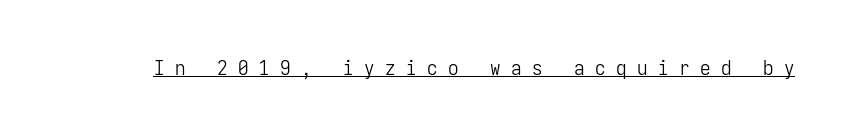
The image shows 21 px text type, upright; set unusually wide letter spacing (+0.5 em), underlined.
